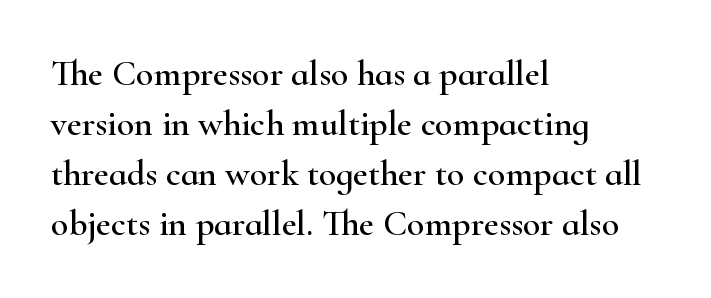
{"serif": "yes", "italic": "no", "width": "wide", "stroke_contrast": "high", "x_height": "small", "monospaced": "no", "underline": "no", "align": "left", "line_spacing": "normal", "line_spacing_ratio": 1.39, "letter_spacing": "normal", "letter_spacing_em": 0.0, "glyph_px": 36}
